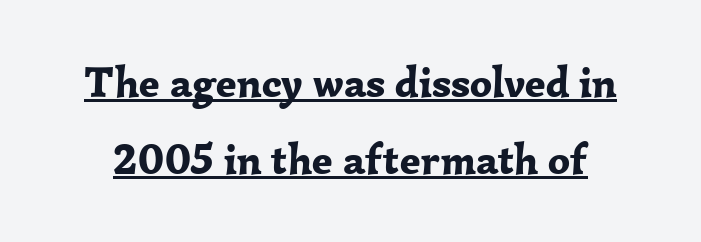
Q: Is the text bold? A: Yes.
Q: Is the text italic (slanted)? A: No, it is upright.
Q: Is the typeface a serif or a sans-serif typeface? A: Serif.
Q: Is the text underlined? A: Yes.
Q: Is the spacing between letters normal or unusually wide? A: Normal.
Q: Width (condensed, normal, or wide)? A: Normal.
Q: Stroke contrast? A: Low.
Q: x-height? A: Medium.
Q: Monospaced? A: No.
